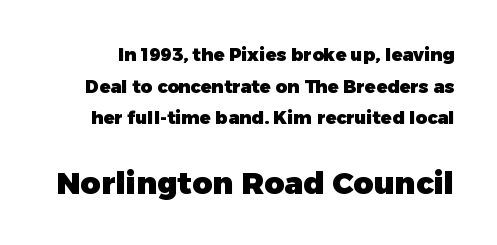
{"serif": "no", "italic": "no", "bold": "yes", "weight": "heavy", "width": "normal", "stroke_contrast": "low", "x_height": "medium", "monospaced": "no", "underline": "no", "line_spacing_ratio": 1.76, "letter_spacing": "normal", "letter_spacing_em": 0.0, "larger_block": "second", "size_ratio": 1.72, "glyph_px": 31}
